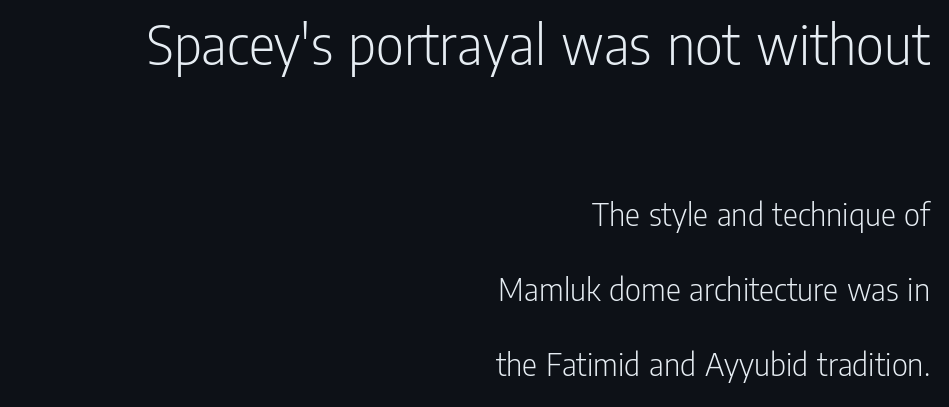
Q: Is the text bold? A: No.
Q: Is the text italic (slanted)? A: No, it is upright.
Q: Is the typeface a serif or a sans-serif typeface? A: Sans-serif.
Q: Is the text underlined? A: No.
Q: How is the paragraph aligned? A: Right-aligned.
Q: Is the spacing between letters normal or unusually wide? A: Normal.
Q: Is the spacing between lines tight, normal or loose? A: Loose.
Q: Which block of text is set in a larger size, the first (top) or the second (bottom)? A: The first (top) one.
Q: Width (condensed, normal, or wide)? A: Condensed.
Q: Stroke contrast? A: Low.
Q: x-height? A: Medium.
Q: Monospaced? A: No.
